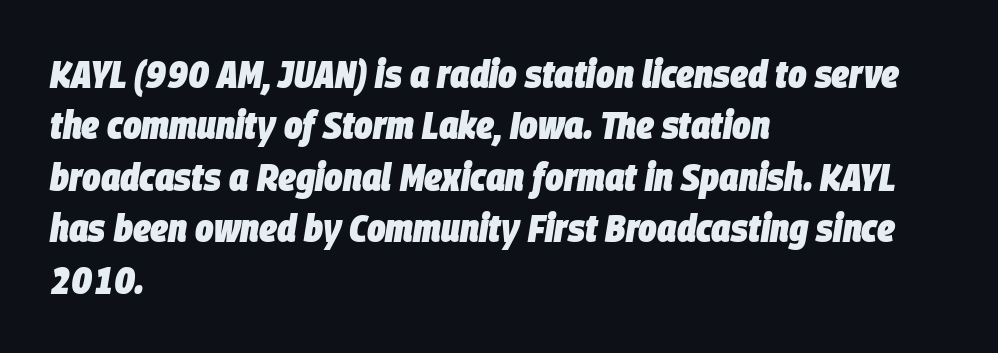
{"italic": "yes", "lean": "right", "slant_degrees": 9, "bold": "yes", "weight": "heavy", "width": "condensed", "stroke_contrast": "low", "x_height": "large", "monospaced": "no", "underline": "no", "align": "left", "line_spacing": "normal", "line_spacing_ratio": 1.32, "letter_spacing": "normal", "letter_spacing_em": 0.0, "glyph_px": 39}
